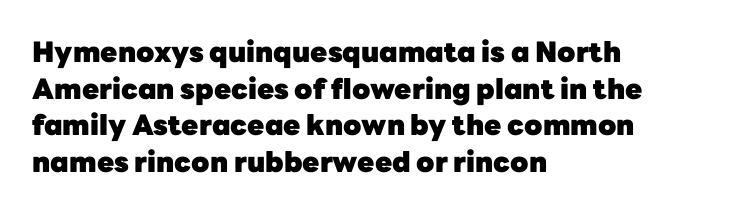
Think of a printed novel: that variable character pitch is what you see here. The lettering holds an erect, upright posture throughout. The passage shown has conventional tracking throughout. Every row of glyphs begins at an identical x-position on the left. The string is rendered with underlining switched off. Compared with an ordinary text face, these strokes are far heavier — a full bold.
